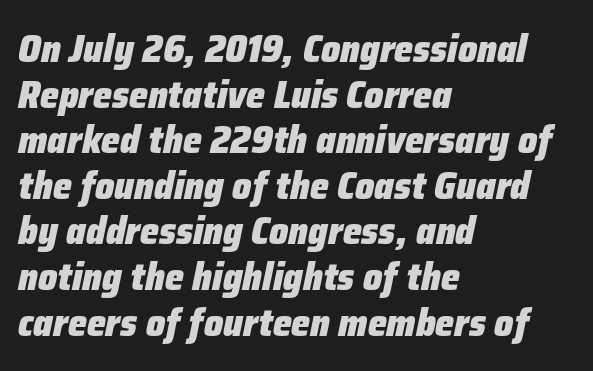
You could not count columns in this text — the font is proportionally spaced. What stands out about the letter spacing? Nothing — it is the standard amount. Descenders are the only things crossing below the line. Teacher's note: observe the even left margin — that is flush-left alignment. Stroke thickness is high; the sample reads as a true bold.
